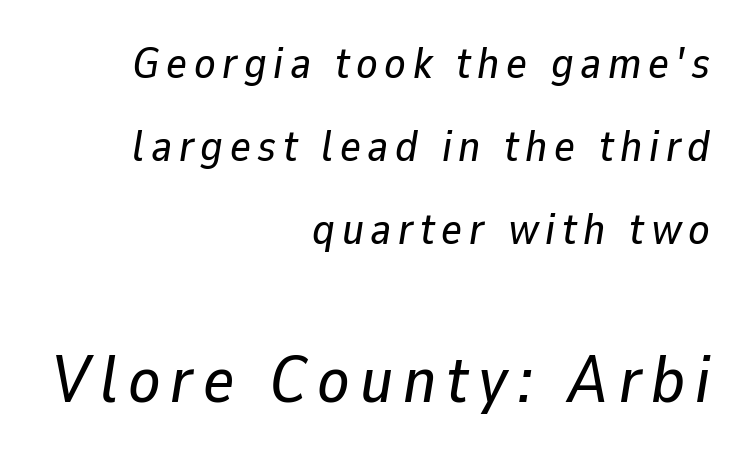
{"italic": "yes", "lean": "right", "slant_degrees": 9, "width": "normal", "stroke_contrast": "low", "x_height": "medium", "monospaced": "no", "underline": "no", "align": "right", "line_spacing_ratio": 1.89, "larger_block": "second", "size_ratio": 1.5, "glyph_px": 66}
